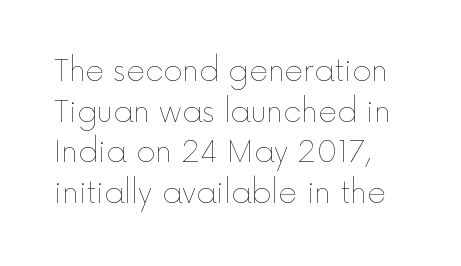
These lines were composed using upright roman letters. The space beneath each line is pristine and unruled. Between one letter and the next there's only the usual sliver of space. Leading: standard. Spacing verdict: proportional, widths tailored to each character.
